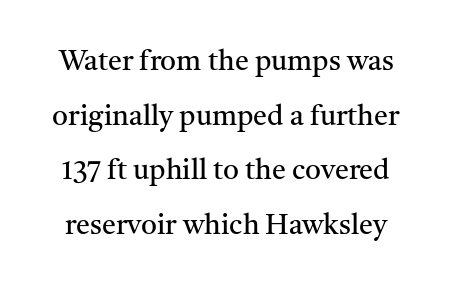
{"serif": "yes", "italic": "no", "bold": "no", "weight": "regular", "width": "normal", "stroke_contrast": "medium", "x_height": "medium", "monospaced": "no", "underline": "no", "line_spacing": "loose", "line_spacing_ratio": 1.95, "letter_spacing": "normal", "letter_spacing_em": 0.0, "glyph_px": 28}
